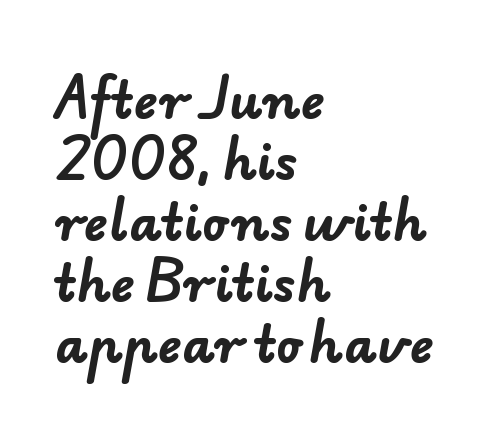
The image shows 50 px bold sans-serif type; set left-aligned, line spacing 1.22x, normal letter spacing, not underlined; low stroke contrast and a small x-height.
